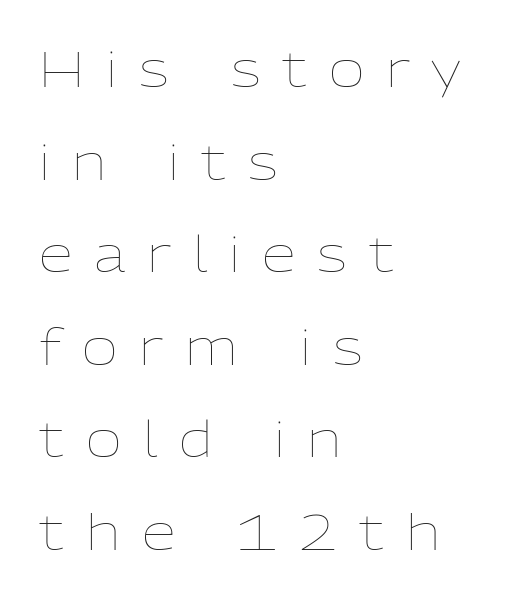
Q: Is the text bold? A: No.
Q: Is the text italic (slanted)? A: No, it is upright.
Q: Is the text underlined? A: No.
Q: How is the paragraph aligned? A: Left-aligned.
Q: Is the spacing between letters normal or unusually wide? A: Unusually wide.
Q: Width (condensed, normal, or wide)? A: Normal.
Q: Stroke contrast? A: Low.
Q: x-height? A: Medium.
Q: Monospaced? A: No.
